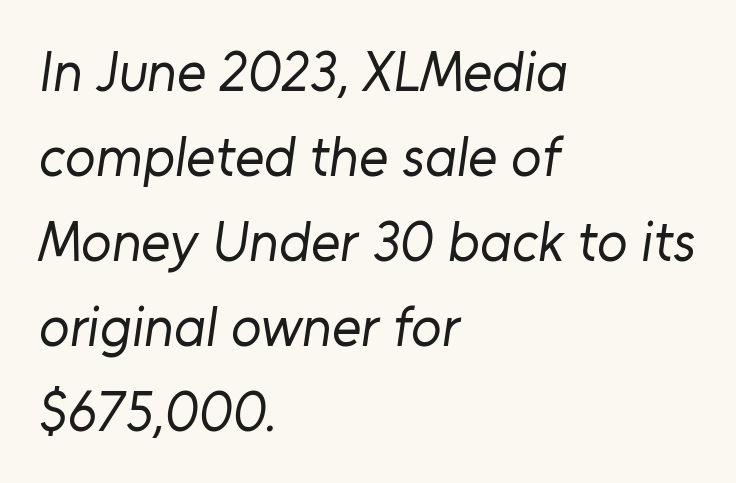
The image shows 56 px regular-weight sans-serif type; set left-aligned, normal line spacing (1.52x), normal letter spacing, not underlined; low stroke contrast and a medium x-height.
